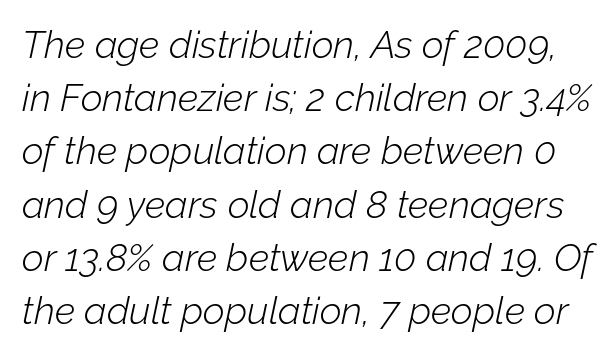
Q: Is the text bold? A: No.
Q: Is the text italic (slanted)? A: Yes, it leans right by about 12 degrees.
Q: Is the text underlined? A: No.
Q: Is the spacing between letters normal or unusually wide? A: Normal.
Q: Is the spacing between lines tight, normal or loose? A: Normal.
Q: Width (condensed, normal, or wide)? A: Normal.
Q: Stroke contrast? A: Low.
Q: x-height? A: Medium.
Q: Monospaced? A: No.
